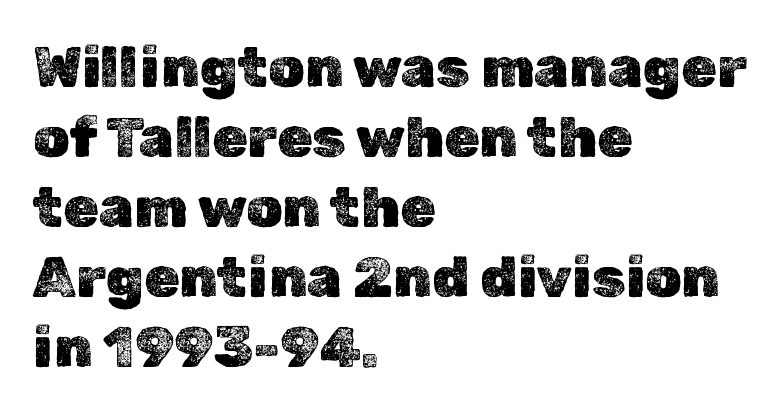
Q: Is the text italic (slanted)? A: No, it is upright.
Q: Is the text underlined? A: No.
Q: How is the paragraph aligned? A: Left-aligned.
Q: Is the spacing between letters normal or unusually wide? A: Normal.
Q: Width (condensed, normal, or wide)? A: Normal.
Q: x-height? A: Medium.
Q: Monospaced? A: No.
